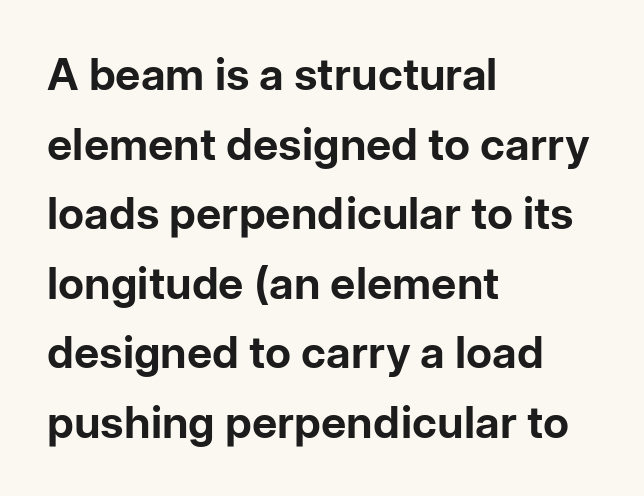
{"serif": "no", "italic": "no", "bold": "yes", "weight": "bold", "width": "normal", "stroke_contrast": "low", "x_height": "medium", "monospaced": "no", "underline": "no", "align": "left", "line_spacing": "normal", "line_spacing_ratio": 1.58, "letter_spacing": "normal", "letter_spacing_em": 0.0, "glyph_px": 44}
